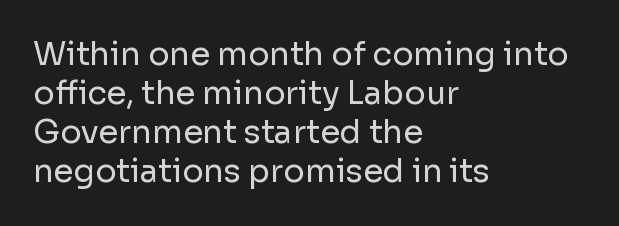
The image shows 32 px regular-weight sans-serif type, upright; set left-aligned, line spacing 1.22x, normal letter spacing, not underlined; low stroke contrast and a medium x-height.
